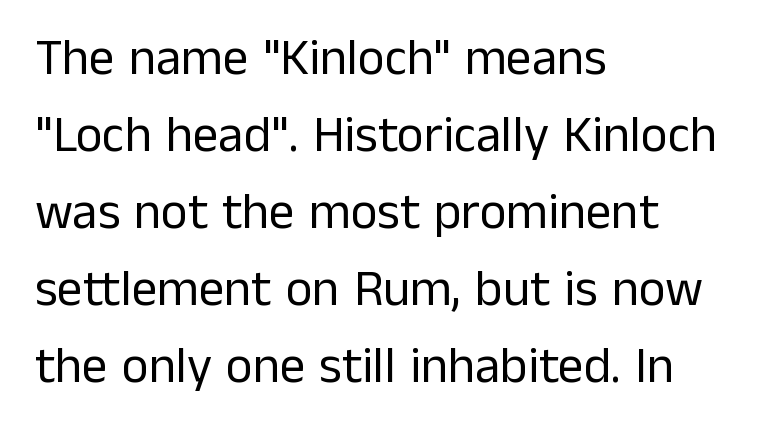
Nothing unusual about the tracking: characters are spaced as the font intends. Ordinary non-slanted type is in use. Interline gaps are of average width in this sample. Left-aligned paragraph, ragged on the right.
